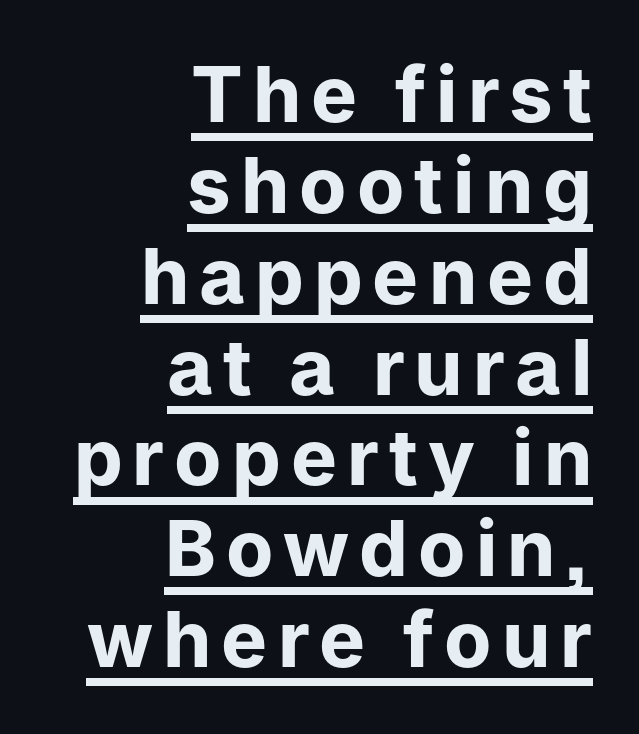
The glyphs in this specimen are sans serif. These lines stack with their right ends in a neat column. A baseline rule has been typeset under these characters. Tall strokes in this sample are plumb rather than angled.
